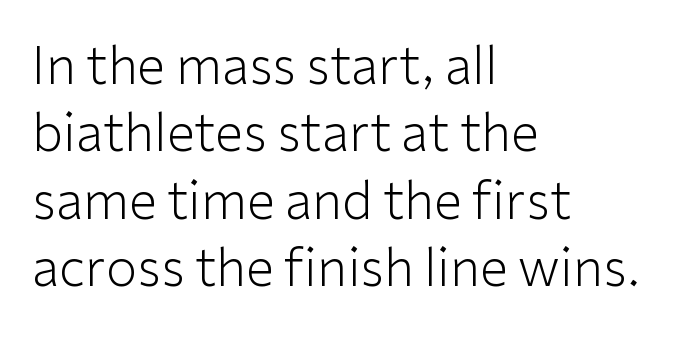
{"serif": "no", "italic": "no", "bold": "no", "weight": "light", "width": "normal", "stroke_contrast": "low", "x_height": "medium", "monospaced": "no", "underline": "no", "align": "left", "line_spacing": "normal", "line_spacing_ratio": 1.32, "letter_spacing": "normal", "letter_spacing_em": 0.0, "glyph_px": 51}
